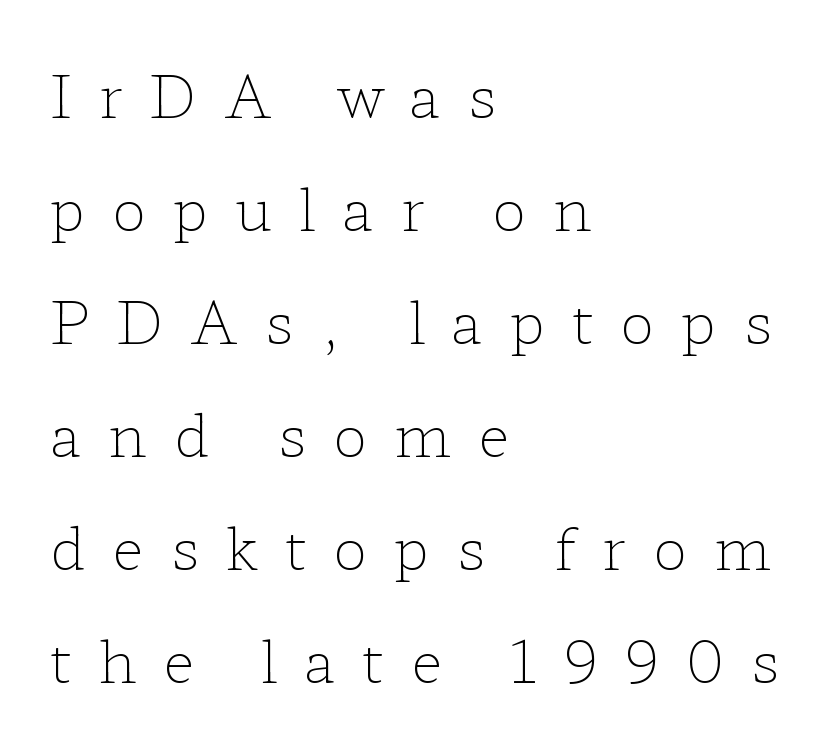
The image shows 58 px light, wide serif type, upright; set left-aligned, loose line spacing (1.95x), unusually wide letter spacing (+0.46 em), not underlined; low stroke contrast and a medium x-height.
